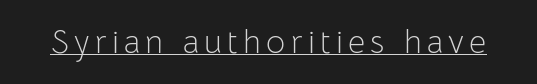
{"serif": "no", "italic": "no", "bold": "no", "weight": "light", "width": "normal", "stroke_contrast": "low", "x_height": "medium", "monospaced": "no", "underline": "yes", "glyph_px": 33}
